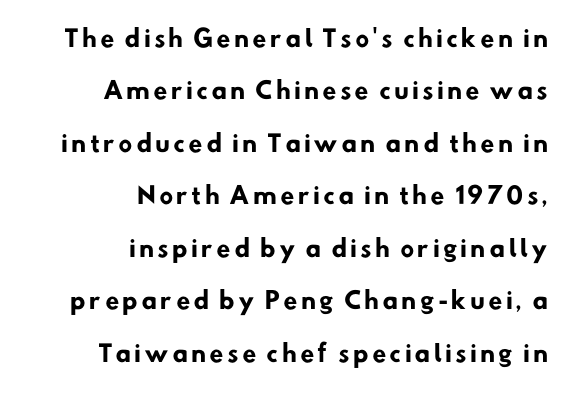
The image shows 23 px bold type; set right-aligned, loose line spacing (2.28x), not underlined.
